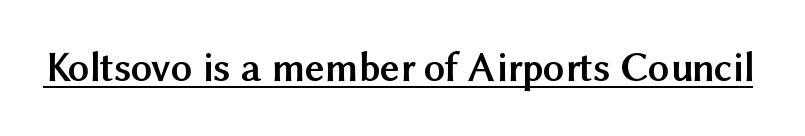
Each letter's strokes conclude bluntly, with no projecting serifs. The characters look thick and weighty, a clear bold. Unlike italic type, these characters show no tilt at all. Looks like regular typesetting: each glyph gets only the width it needs.
